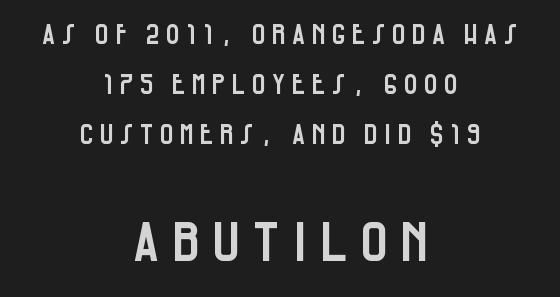
In terms of letterform style, serifs are entirely absent. Each letter keeps its own natural width here, so spacing adapts to shape. Tall strokes in this sample are plumb rather than angled. Honestly, there is no underline to notice here at all. The rag falls on both sides of this text block equally. The block sitting lower on the canvas is the one with enlarged characters.
